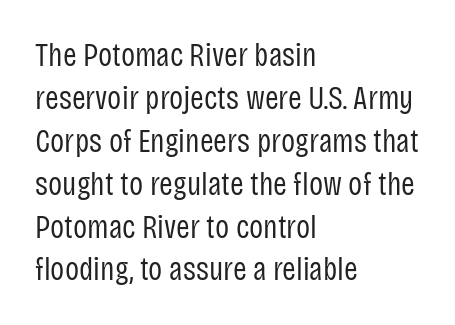
Is the type heavy? It reads as light-to-regular instead. The typesetter chose a ragged-right arrangement here. Upright lettering throughout. Observe the ordinary spacing: letters are neighbours, not strangers.
